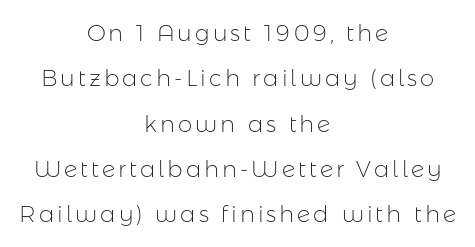
The image shows 23 px text type, upright; set centered, loose line spacing (1.97x), not underlined.
